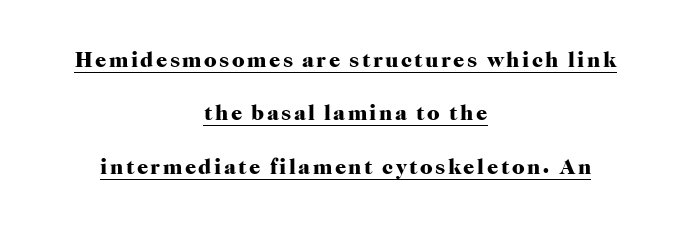
The setting favours the middle, as headings and verse often do. Beneath each row of characters lies a ruled line. The letters are bold, with thick, heavy strokes. Rows of type keep a wide berth in the vertical direction. The lettering holds an erect, upright posture throughout.
